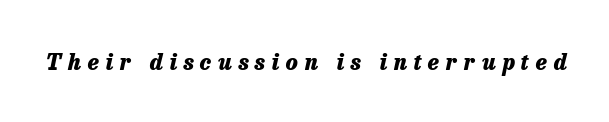
Italic? Definitely — the glyphs are oblique. The letterforms stand isolated, each surrounded by extra space. Descender tails drop into unmarked territory. The rendering uses a bold face; every stroke is thick and dark.
